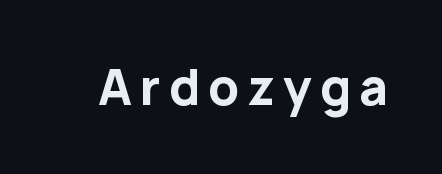
The image shows 48 px bold sans-serif type, upright; set not underlined; low stroke contrast and a medium x-height.
